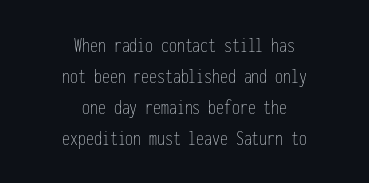
Is there much room between lines? A standard amount, neither cramped nor airy. This rendering features lettering with no underline. Caption: standard tracking, unaltered. Typeset on center — no edge is straight. Unbolded letterforms with no extra heft.
